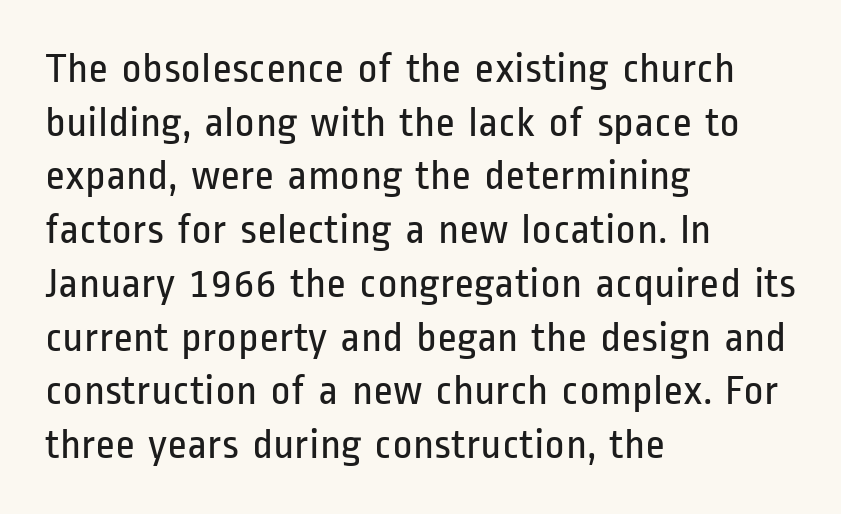
Q: Is the text bold? A: No.
Q: Is the text italic (slanted)? A: No, it is upright.
Q: Is the typeface a serif or a sans-serif typeface? A: Sans-serif.
Q: Is the text underlined? A: No.
Q: How is the paragraph aligned? A: Left-aligned.
Q: Is the spacing between letters normal or unusually wide? A: Normal.
Q: Is the spacing between lines tight, normal or loose? A: Normal.
Q: Width (condensed, normal, or wide)? A: Condensed.
Q: Stroke contrast? A: Low.
Q: x-height? A: Medium.
Q: Monospaced? A: No.
